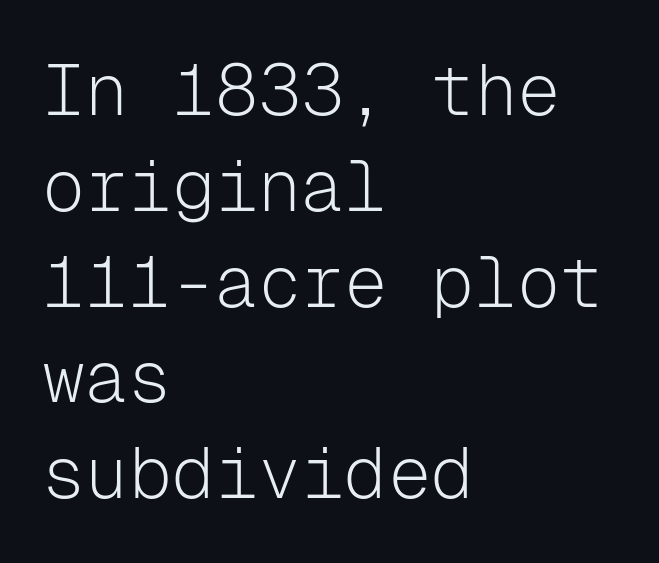
Italic: no, the glyphs are upright roman. The compositor pushed each line to the left boundary. Glyph-to-glyph distance matches everyday printed text. Is there much room between lines? A standard amount, neither cramped nor airy. This rendering features lettering with no underline. Weight: regular or lighter.
